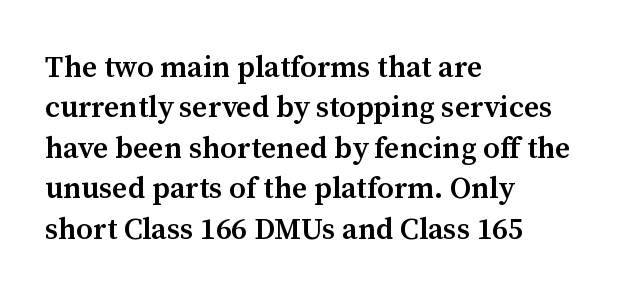
{"serif": "yes", "italic": "no", "bold": "semi", "weight": "semibold", "width": "normal", "stroke_contrast": "medium", "x_height": "medium", "monospaced": "no", "underline": "no", "align": "left", "line_spacing": "normal", "line_spacing_ratio": 1.35, "letter_spacing": "normal", "letter_spacing_em": 0.0, "glyph_px": 30}
